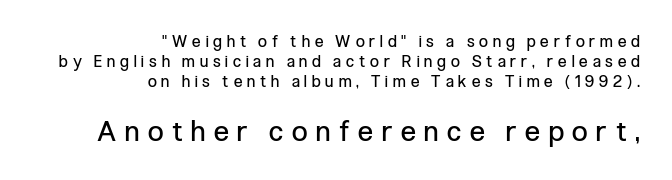
{"serif": "no", "italic": "no", "bold": "no", "weight": "regular", "width": "condensed", "stroke_contrast": "low", "x_height": "medium", "monospaced": "no", "underline": "no", "align": "right", "line_spacing_ratio": 1.24, "letter_spacing": "wide", "letter_spacing_em": 0.31, "larger_block": "second", "size_ratio": 1.75, "glyph_px": 28}
